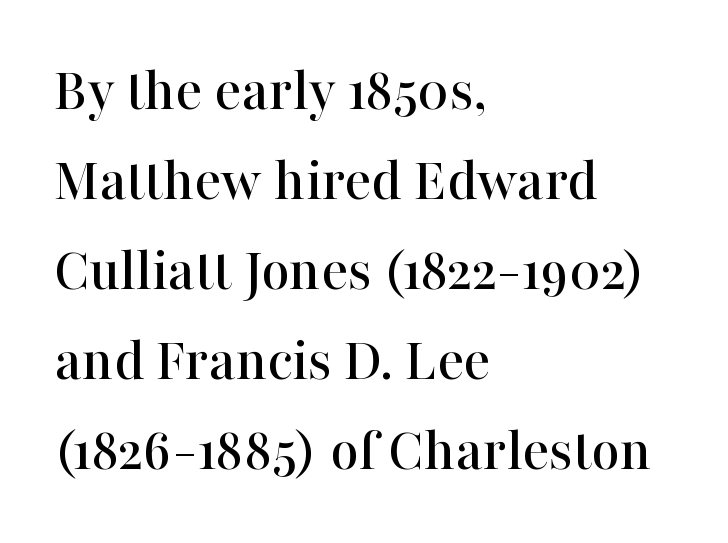
The rag falls on the right side of this text block. The passage shown stacks its lines at a standard gap. Is this a fixed-width face? No — the glyphs have proportional, varying widths. Descenders are the only things crossing below the line. Every stem runs plumb, perpendicular to the baseline. The designer went with a serif here, giving each stem small feet.
